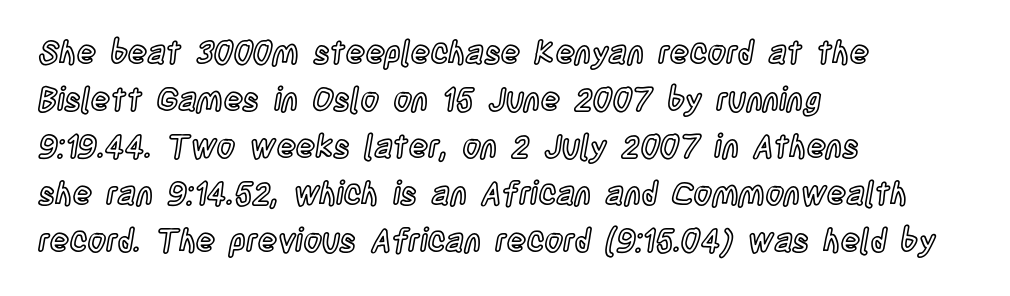
{"width": "condensed", "x_height": "large", "monospaced": "no", "underline": "no", "align": "left", "line_spacing": "normal", "line_spacing_ratio": 1.47, "letter_spacing": "normal", "letter_spacing_em": 0.0, "glyph_px": 32}
